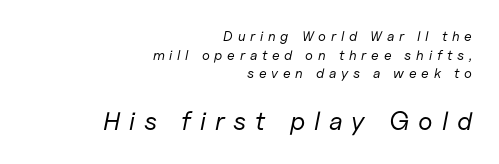
Q: Is the text bold? A: No.
Q: Is the text italic (slanted)? A: Yes, it leans right by about 11 degrees.
Q: Is the text underlined? A: No.
Q: How is the paragraph aligned? A: Right-aligned.
Q: Is the spacing between letters normal or unusually wide? A: Unusually wide.
Q: Is the spacing between lines tight, normal or loose? A: Normal.
Q: Which block of text is set in a larger size, the first (top) or the second (bottom)? A: The second (bottom) one.
